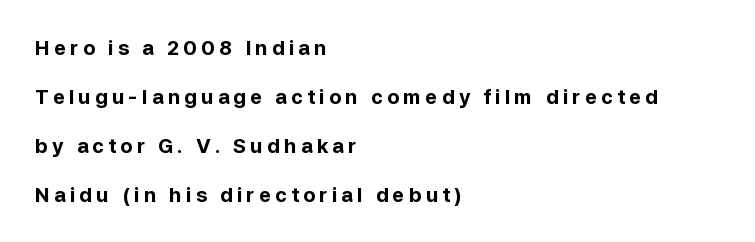
The image shows 20 px bold type, upright; set left-aligned, loose line spacing (2.45x), unusually wide letter spacing (+0.21 em), not underlined.
